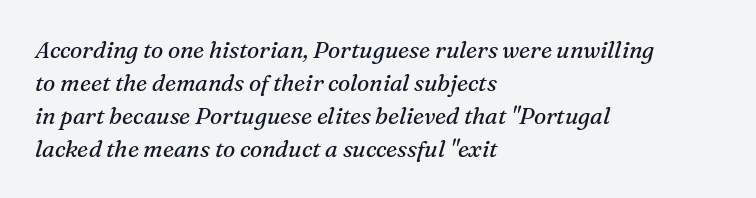
The text carries the slant typical of an italic or oblique font. Does the leading feel generous? No, just average. In CSS terms this would be text-align: left. Look at the tracking — it's just the regular setting, nothing added. A quiet, ordinary-to-light weight characterises the typeface. Check under the words: just untouched page.
